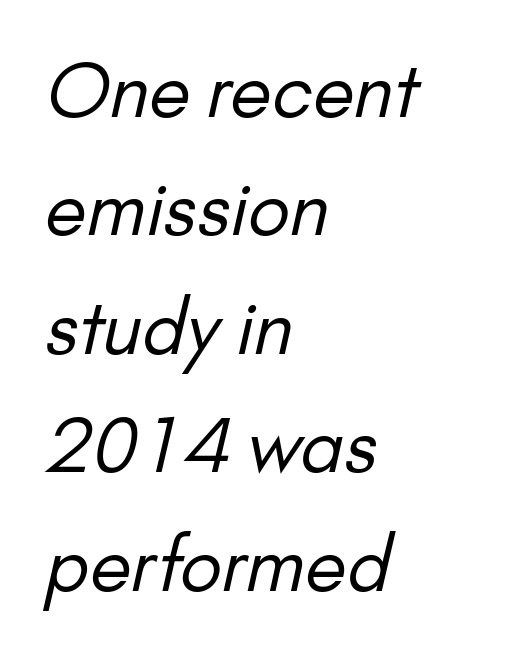
The image shows 75 px regular-weight sans-serif type; set left-aligned, normal line spacing (1.58x), normal letter spacing, not underlined; low stroke contrast and a small x-height.
